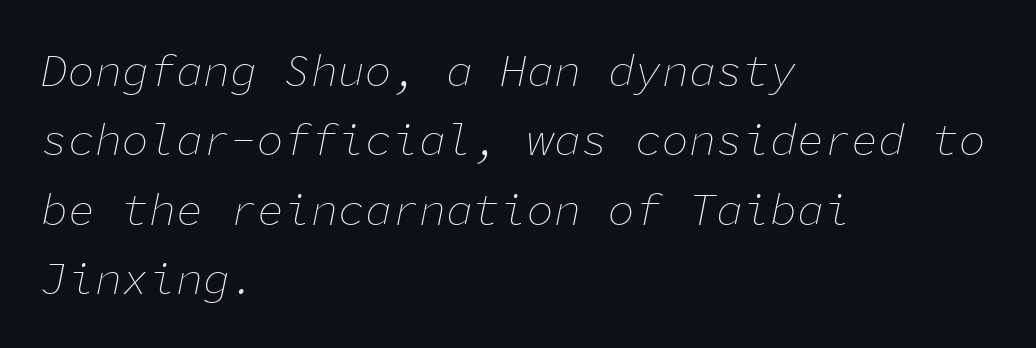
{"italic": "yes", "lean": "right", "slant_degrees": 11, "bold": "no", "weight": "thin", "width": "normal", "stroke_contrast": "low", "x_height": "medium", "monospaced": "yes", "underline": "no", "align": "left", "line_spacing": "normal", "line_spacing_ratio": 1.54, "letter_spacing": "normal", "letter_spacing_em": 0.0, "glyph_px": 45}
